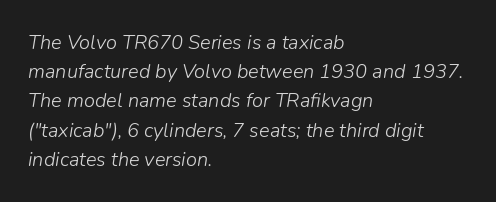
A light-to-regular cut is what we see here. One glance says typical: line gaps are just what's usual. Any mark beneath the type? The region is blank. A student would call this left alignment; a typographer would say flush left, rag right.
